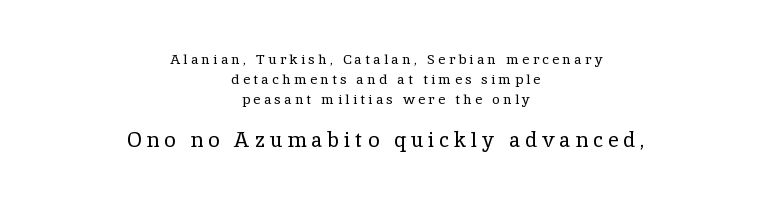
The typeface has the unassuming heft of standard copy or less. The lettering stays uniformly vertical, giving the passage a roman look. The string is rendered with underlining switched off. The block sitting lower on the canvas is the one with enlarged characters. This rendering uses center alignment, leaving both contours irregular but symmetric. Notice how descenders clear the ascenders below comfortably — that's standard leading.
